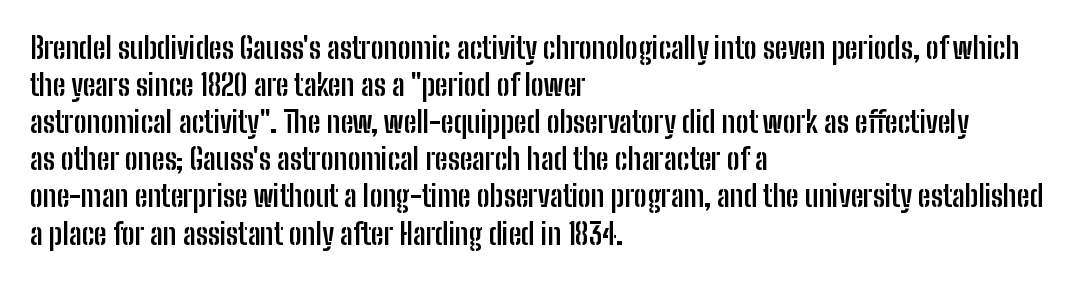
Which margin do the lines hug? The left one — the right edge is uneven. The text was rendered using a sans face with plain stroke endings. The gaps between neighbouring characters are ordinary and unremarkable. This rendering features lettering with no underline. Quick note: interline space is typical.
